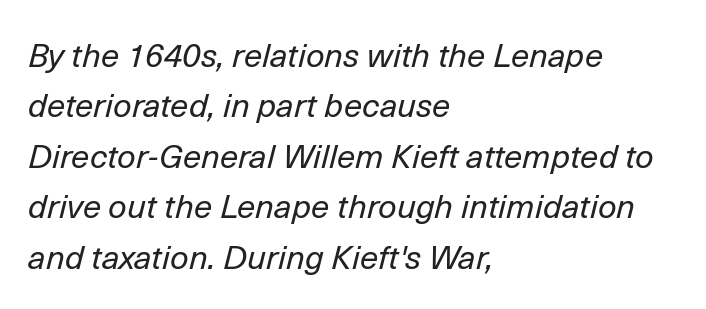
Each letter keeps its own natural width here, so spacing adapts to shape. Does extra space separate the letters? No, they use regular spacing. Plain, unruled lines of type. Layout note: lines flush left. Compared with ordinary roman type, these characters are visibly tilted. Notice how descenders clear the ascenders below comfortably — that's standard leading.
